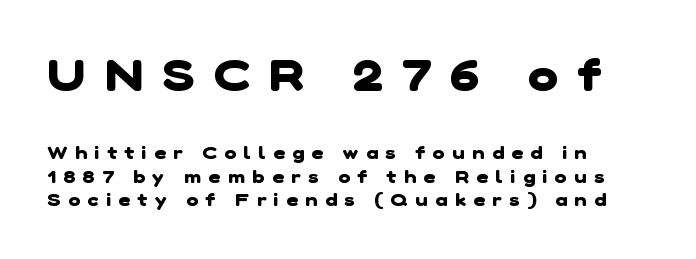
{"serif": "no", "bold": "yes", "weight": "heavy", "width": "normal", "stroke_contrast": "low", "x_height": "medium", "monospaced": "no", "underline": "no", "align": "left", "line_spacing": "normal", "line_spacing_ratio": 1.3, "letter_spacing": "wide", "letter_spacing_em": 0.43, "larger_block": "first", "size_ratio": 2.5, "glyph_px": 45}
